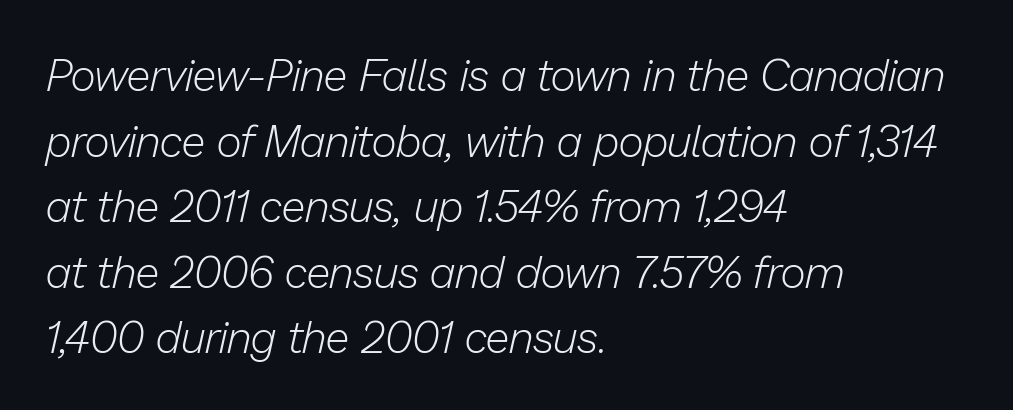
Observe the ordinary spacing: letters are neighbours, not strangers. On a weight scale, this lands at 450 or below. Every row of glyphs begins at an identical x-position on the left. Does the leading feel generous? No, just average. Is this a fixed-width face? No — the glyphs have proportional, varying widths.
